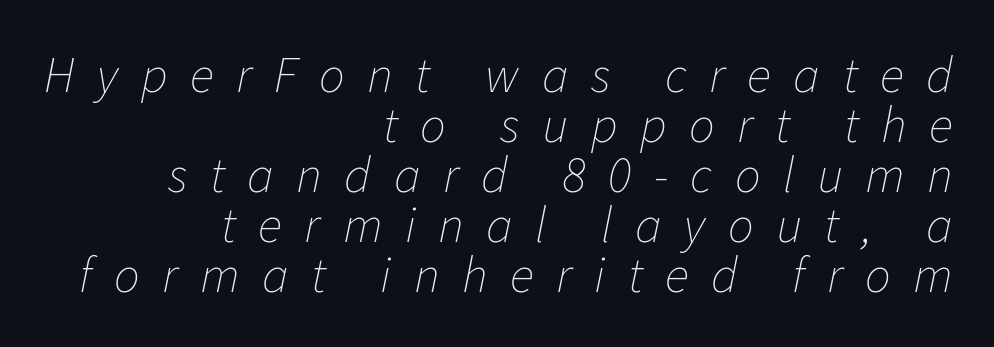
The image shows 51 px thin type, italic (leaning right); set right-aligned, tight line spacing (0.98x), unusually wide letter spacing (+0.44 em), not underlined; low stroke contrast and a medium x-height.
